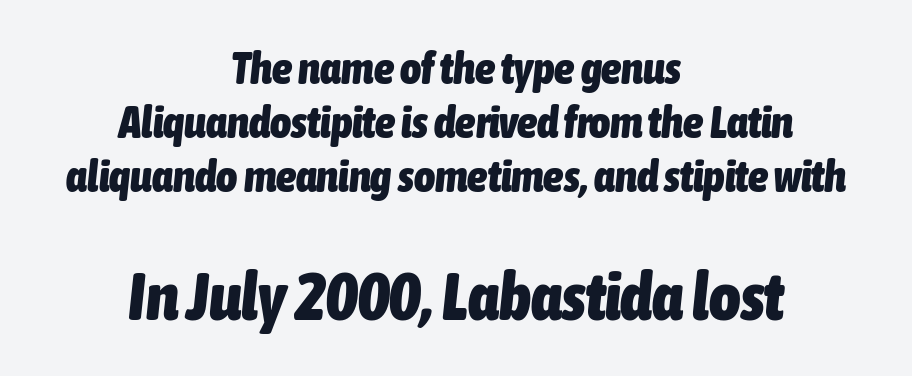
{"italic": "yes", "lean": "right", "slant_degrees": 6, "bold": "yes", "weight": "heavy", "width": "condensed", "stroke_contrast": "low", "x_height": "medium", "monospaced": "no", "underline": "no", "align": "center", "line_spacing_ratio": 1.2, "letter_spacing": "normal", "letter_spacing_em": 0.0, "larger_block": "second", "size_ratio": 1.49, "glyph_px": 67}
